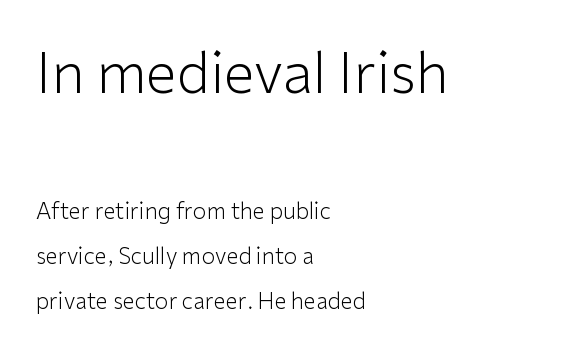
{"serif": "no", "italic": "no", "bold": "no", "weight": "light", "width": "normal", "stroke_contrast": "low", "x_height": "medium", "monospaced": "no", "underline": "no", "align": "left", "line_spacing": "loose", "line_spacing_ratio": 2.05, "letter_spacing": "normal", "letter_spacing_em": 0.0, "larger_block": "first", "size_ratio": 2.55, "glyph_px": 56}
